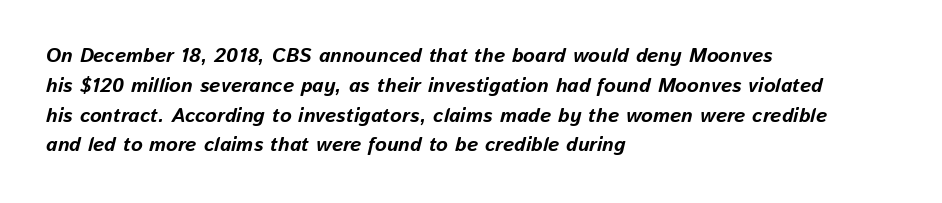
Q: Is the text bold? A: Yes.
Q: Is the text italic (slanted)? A: Yes, it leans right by about 13 degrees.
Q: Is the text underlined? A: No.
Q: How is the paragraph aligned? A: Left-aligned.
Q: Is the spacing between letters normal or unusually wide? A: Normal.
Q: Is the spacing between lines tight, normal or loose? A: Normal.
